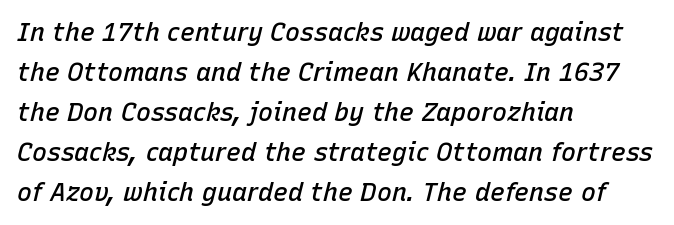
A student would call this left alignment; a typographer would say flush left, rag right. Observe the lean: these are italic letterforms. Check under the words: just untouched page. Students, note that the glyphs here touch the page at normal intervals.
